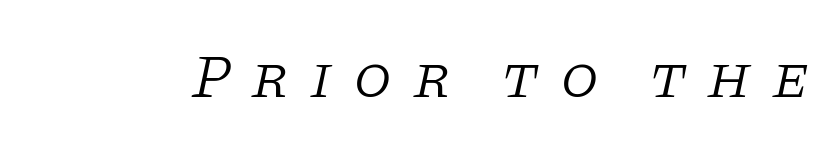
Q: Is the text bold? A: No.
Q: Is the text italic (slanted)? A: Yes, it leans right by about 11 degrees.
Q: Is the typeface a serif or a sans-serif typeface? A: Serif.
Q: Is the text underlined? A: No.
Q: Is the spacing between letters normal or unusually wide? A: Unusually wide.
Q: Width (condensed, normal, or wide)? A: Normal.
Q: Stroke contrast? A: Low.
Q: x-height? A: Large.
Q: Monospaced? A: No.
